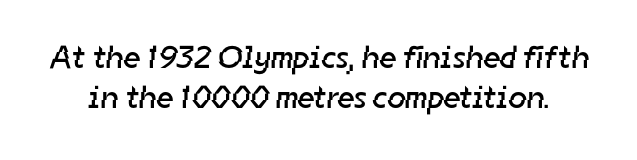
Characters follow at the spacing the type designer built in. Nothing heavy about these letters — not bold at all. The space between consecutive lines is moderate. The font family rendered here belongs to the sans-serif group.
